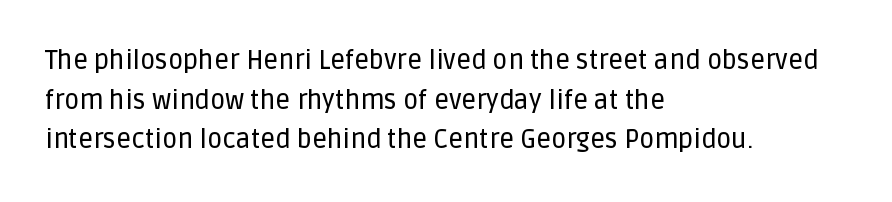
{"italic": "no", "underline": "no", "align": "left", "line_spacing": "normal", "line_spacing_ratio": 1.52, "letter_spacing": "normal", "letter_spacing_em": 0.0, "glyph_px": 26}
